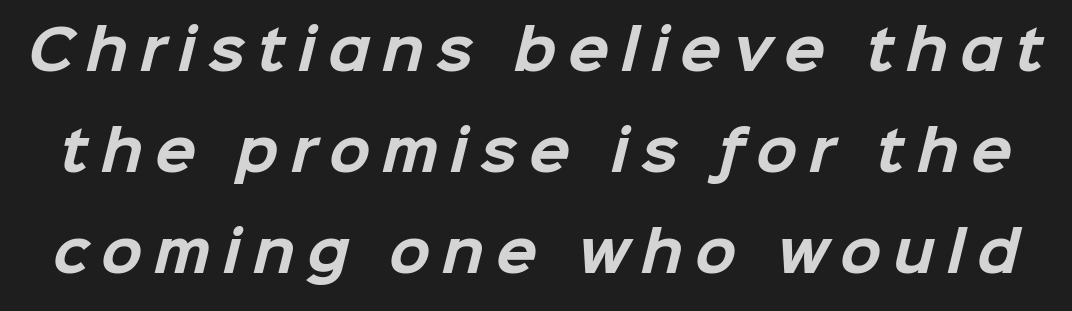
Q: Is the text bold? A: Yes.
Q: Is the typeface a serif or a sans-serif typeface? A: Sans-serif.
Q: Is the text underlined? A: No.
Q: Is the spacing between letters normal or unusually wide? A: Unusually wide.
Q: Width (condensed, normal, or wide)? A: Normal.
Q: Stroke contrast? A: Low.
Q: x-height? A: Medium.
Q: Monospaced? A: No.
